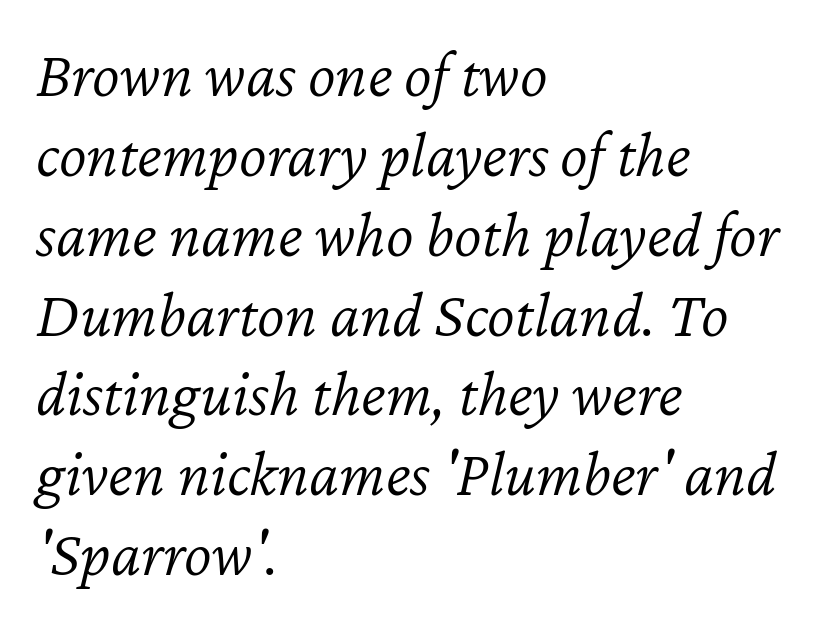
Q: Is the text bold? A: No.
Q: Is the text italic (slanted)? A: Yes, it leans right by about 12 degrees.
Q: Is the text underlined? A: No.
Q: How is the paragraph aligned? A: Left-aligned.
Q: Is the spacing between letters normal or unusually wide? A: Normal.
Q: Width (condensed, normal, or wide)? A: Normal.
Q: Stroke contrast? A: Low.
Q: x-height? A: Medium.
Q: Monospaced? A: No.
